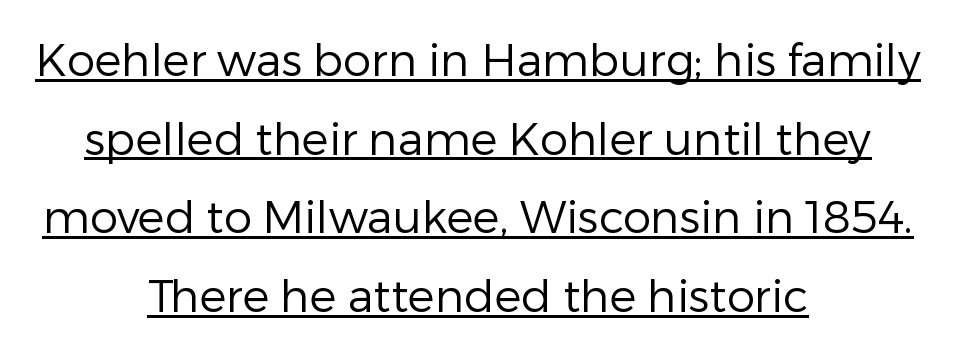
Notice how the stems are strictly vertical — no italics here. This sample has the flowing, uneven cadence of proportional lettering. The lines are quadded center. Compared with typical body copy, the letter spacing here is the same.
